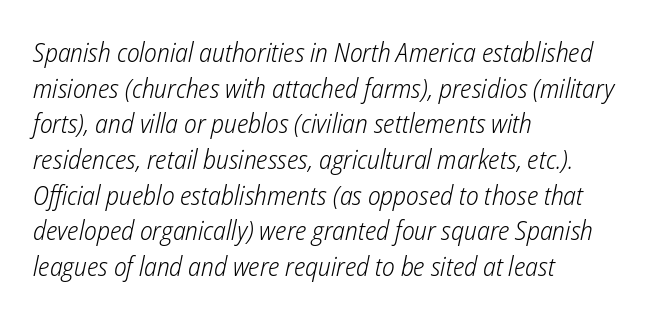
The image shows 27 px text type, italic (leaning right); set left-aligned, normal line spacing (1.32x), normal letter spacing, not underlined.
